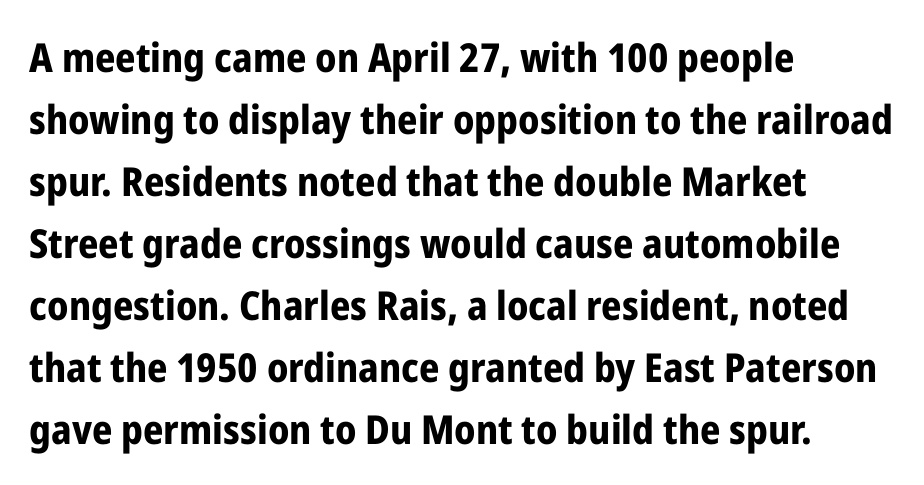
Q: Is the text bold? A: Yes.
Q: Is the text italic (slanted)? A: No, it is upright.
Q: Is the typeface a serif or a sans-serif typeface? A: Sans-serif.
Q: Is the text underlined? A: No.
Q: How is the paragraph aligned? A: Left-aligned.
Q: Is the spacing between letters normal or unusually wide? A: Normal.
Q: Is the spacing between lines tight, normal or loose? A: Normal.
Q: Width (condensed, normal, or wide)? A: Condensed.
Q: Stroke contrast? A: Low.
Q: x-height? A: Medium.
Q: Monospaced? A: No.
